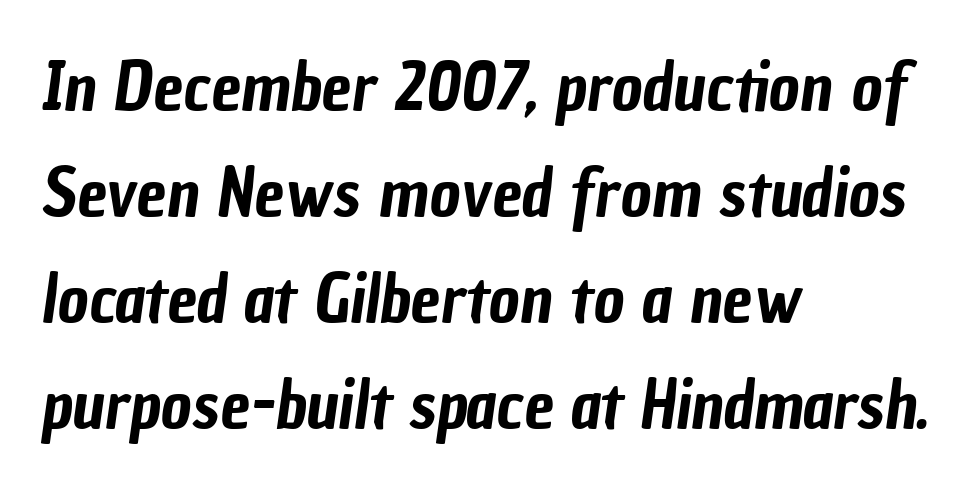
The image shows 67 px condensed sans-serif type; set left-aligned, normal line spacing (1.58x), normal letter spacing, not underlined; low stroke contrast and a medium x-height.
